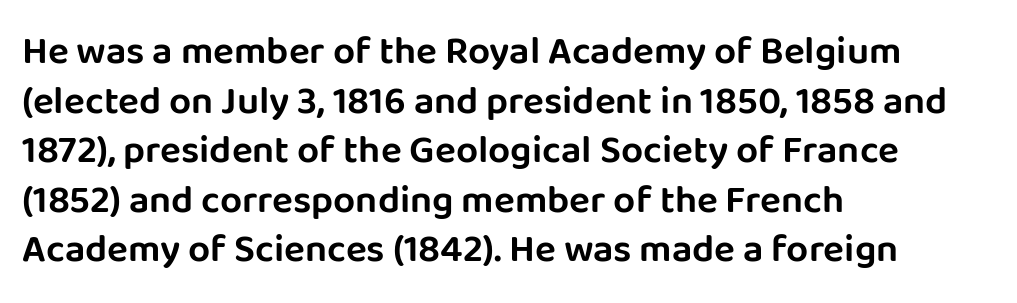
{"serif": "no", "italic": "no", "width": "normal", "stroke_contrast": "low", "x_height": "large", "monospaced": "no", "underline": "no", "align": "left", "line_spacing": "normal", "line_spacing_ratio": 1.27, "letter_spacing": "normal", "letter_spacing_em": 0.0, "glyph_px": 39}
